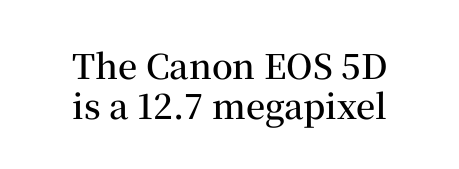
Any mark beneath the type? The region is blank. Both edges are ragged and mirror each other, which tells us the setting is centered. Observe the ordinary spacing: letters are neighbours, not strangers. Vertical strokes here are truly vertical. Letterform terminals end in serifs throughout the passage. These lines are rendered in a variable-pitch font.
